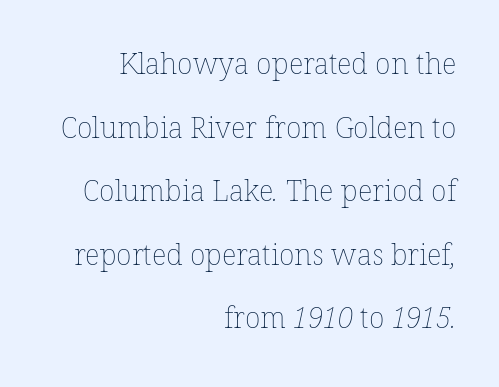
Q: Is the text bold? A: No.
Q: Is the text underlined? A: No.
Q: How is the paragraph aligned? A: Right-aligned.
Q: Is the spacing between letters normal or unusually wide? A: Normal.
Q: Is the spacing between lines tight, normal or loose? A: Loose.
Q: Width (condensed, normal, or wide)? A: Normal.
Q: Stroke contrast? A: Low.
Q: x-height? A: Medium.
Q: Monospaced? A: No.
